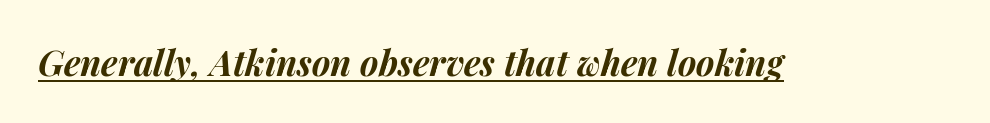
Q: Is the text bold? A: Yes.
Q: Is the text italic (slanted)? A: Yes, it leans right by about 14 degrees.
Q: Is the text underlined? A: Yes.
Q: Is the spacing between letters normal or unusually wide? A: Normal.
Q: Width (condensed, normal, or wide)? A: Normal.
Q: Stroke contrast? A: Medium.
Q: x-height? A: Medium.
Q: Monospaced? A: No.
